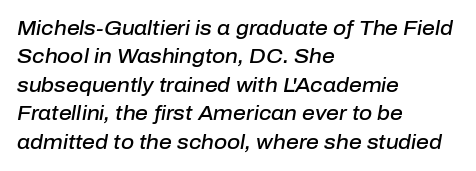
{"italic": "yes", "lean": "right", "slant_degrees": 10, "bold": "semi", "underline": "no", "align": "left", "line_spacing": "normal", "line_spacing_ratio": 1.42, "letter_spacing": "normal", "letter_spacing_em": 0.0, "glyph_px": 20}
